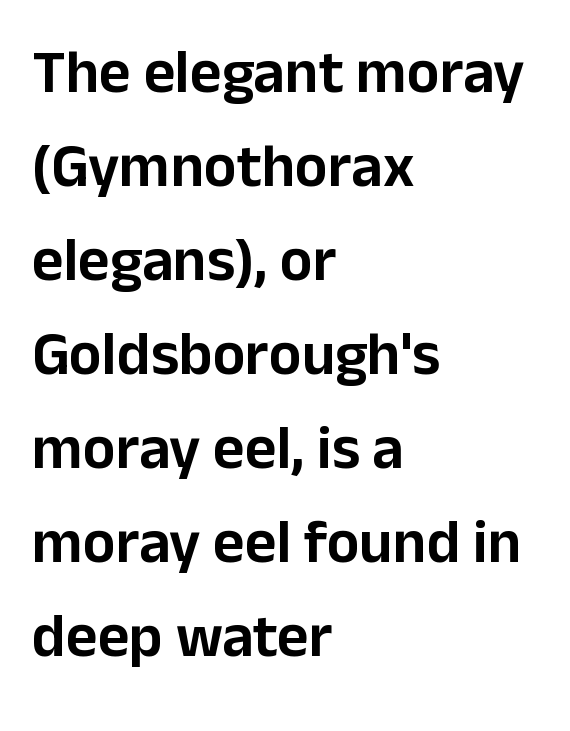
Q: Is the text italic (slanted)? A: No, it is upright.
Q: Is the typeface a serif or a sans-serif typeface? A: Sans-serif.
Q: Is the text underlined? A: No.
Q: How is the paragraph aligned? A: Left-aligned.
Q: Is the spacing between letters normal or unusually wide? A: Normal.
Q: Is the spacing between lines tight, normal or loose? A: Normal.
Q: Width (condensed, normal, or wide)? A: Normal.
Q: Stroke contrast? A: Low.
Q: x-height? A: Medium.
Q: Monospaced? A: No.
